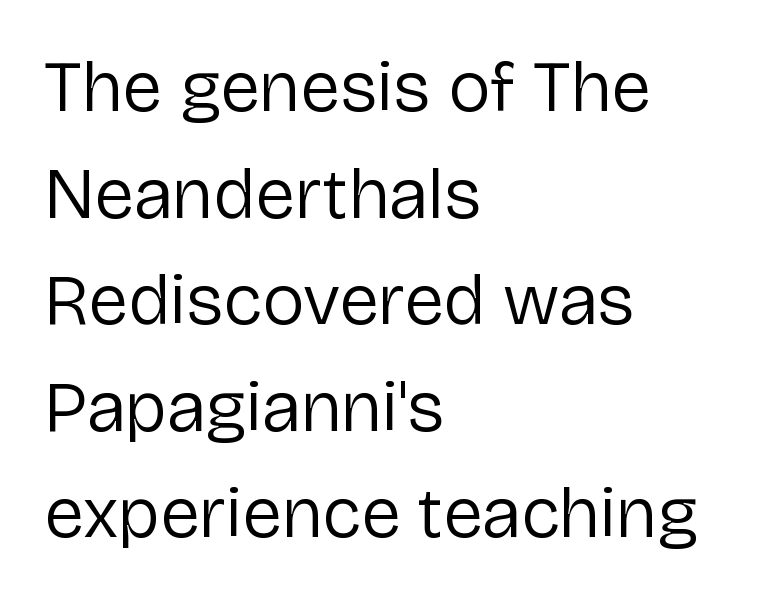
The type family on display is of the sans-serif kind. A typesetter would call this proportional, since set widths differ per character. There is no visible air inserted between adjacent glyphs. In terms of posture, this sample is upright. Alignment: flush left. Only glyphs here, with clear space below each row.
